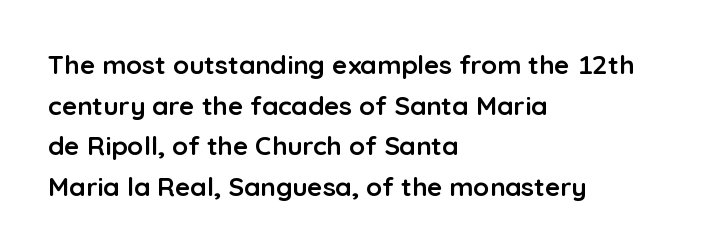
{"italic": "no", "bold": "yes", "underline": "no", "align": "left", "line_spacing": "normal", "line_spacing_ratio": 1.56, "letter_spacing": "normal", "letter_spacing_em": 0.0, "glyph_px": 26}
